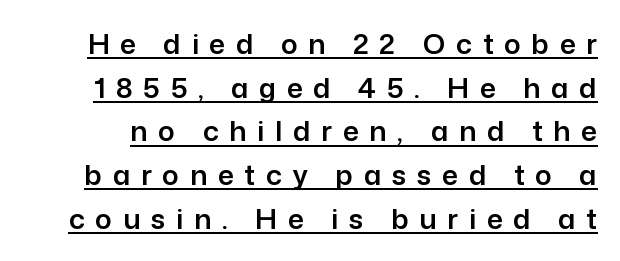
The image shows 28 px sans-serif type, upright; set normal line spacing (1.56x), unusually wide letter spacing (+0.38 em), underlined; low stroke contrast and a medium x-height.
